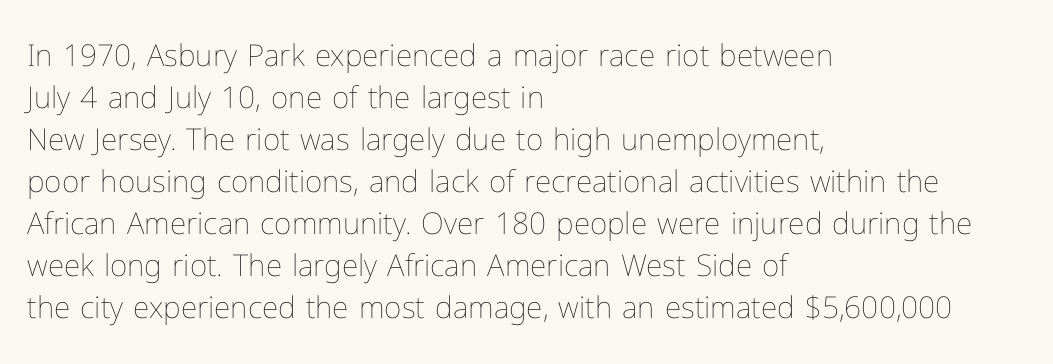
The image shows 30 px thin type, upright; set left-aligned, normal line spacing (1.4x), normal letter spacing, not underlined; low stroke contrast and a medium x-height.
